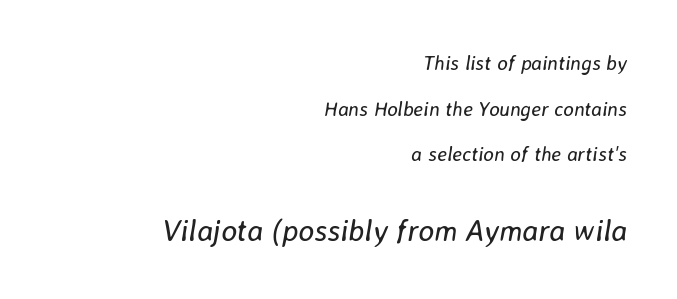
Does the lettering tilt? It does — this is italic. Notice the wide empty band between every row — that's loose leading. The weight would be labelled regular, book, light, or lighter still. Notice how the passage keeps a crisp vertical edge on the right only. Note the varied advance widths — an 'i' is clearly narrower than an 'm'.
